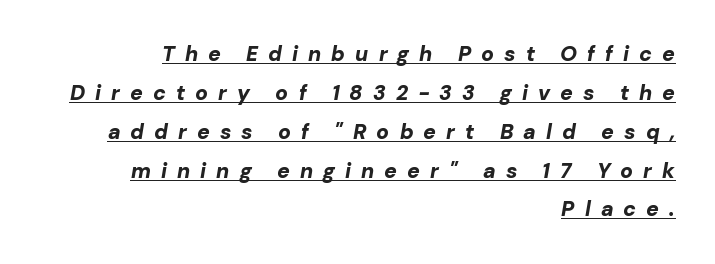
{"italic": "yes", "lean": "right", "slant_degrees": 10, "bold": "yes", "underline": "yes", "align": "right", "line_spacing_ratio": 1.85, "letter_spacing": "wide", "letter_spacing_em": 0.48, "glyph_px": 21}
